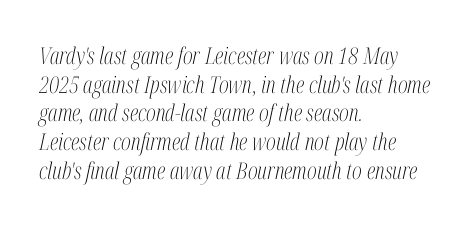
Heft: none added — not bold. Layout note: lines flush left. Students, note that the glyphs here touch the page at normal intervals. The rendering applies a slant to the glyphs. This rendering features lettering with no underline.
